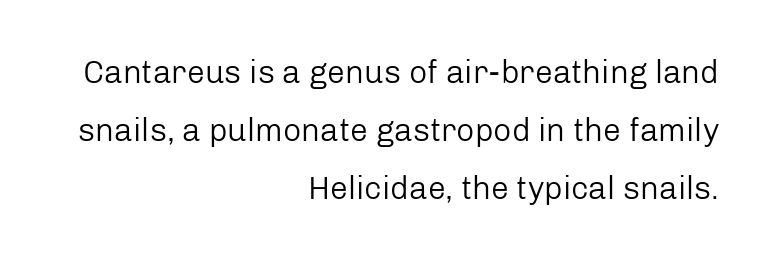
{"serif": "no", "italic": "no", "bold": "no", "weight": "regular", "width": "normal", "stroke_contrast": "low", "x_height": "medium", "monospaced": "no", "underline": "no", "align": "right", "line_spacing_ratio": 1.81, "letter_spacing": "normal", "letter_spacing_em": 0.0, "glyph_px": 32}
